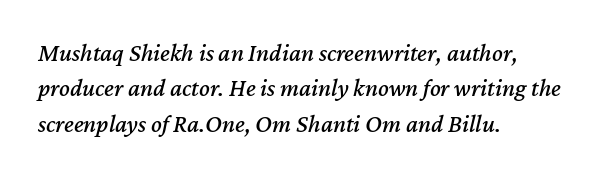
The image shows 25 px text type, italic (leaning right); set left-aligned, normal line spacing (1.42x), normal letter spacing, not underlined.
